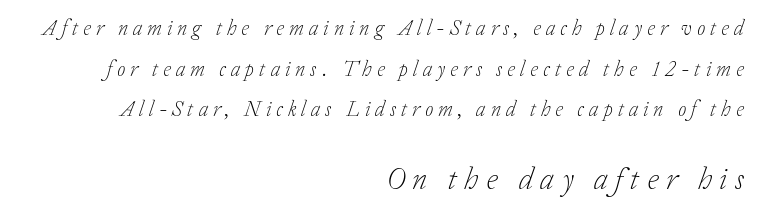
Q: Is the text bold? A: No.
Q: Is the text italic (slanted)? A: Yes, it leans right by about 20 degrees.
Q: Is the typeface a serif or a sans-serif typeface? A: Serif.
Q: Is the text underlined? A: No.
Q: How is the paragraph aligned? A: Right-aligned.
Q: Is the spacing between letters normal or unusually wide? A: Unusually wide.
Q: Is the spacing between lines tight, normal or loose? A: Loose.
Q: Which block of text is set in a larger size, the first (top) or the second (bottom)? A: The second (bottom) one.
Q: Width (condensed, normal, or wide)? A: Normal.
Q: Stroke contrast? A: Low.
Q: x-height? A: Medium.
Q: Monospaced? A: No.
